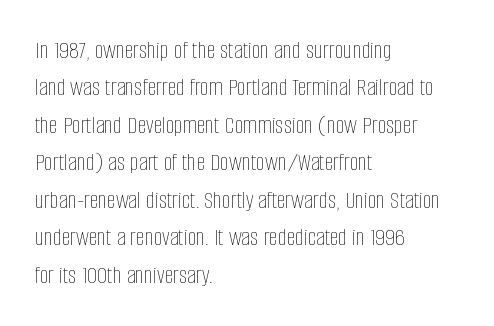
{"italic": "no", "bold": "no", "underline": "no", "align": "left", "line_spacing": "normal", "line_spacing_ratio": 1.5, "letter_spacing": "normal", "letter_spacing_em": 0.0, "glyph_px": 25}
